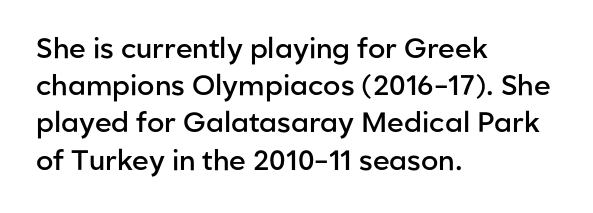
{"serif": "no", "italic": "no", "bold": "semi", "weight": "semibold", "width": "normal", "stroke_contrast": "low", "x_height": "medium", "monospaced": "no", "underline": "no", "align": "left", "line_spacing": "normal", "line_spacing_ratio": 1.33, "letter_spacing": "normal", "letter_spacing_em": 0.0, "glyph_px": 28}
